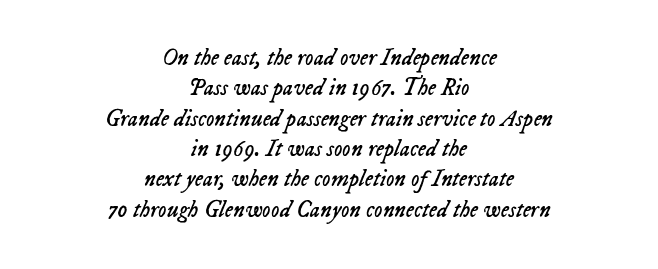
The image shows 23 px text type, italic (leaning right); set centered, normal line spacing (1.32x), normal letter spacing, not underlined.
